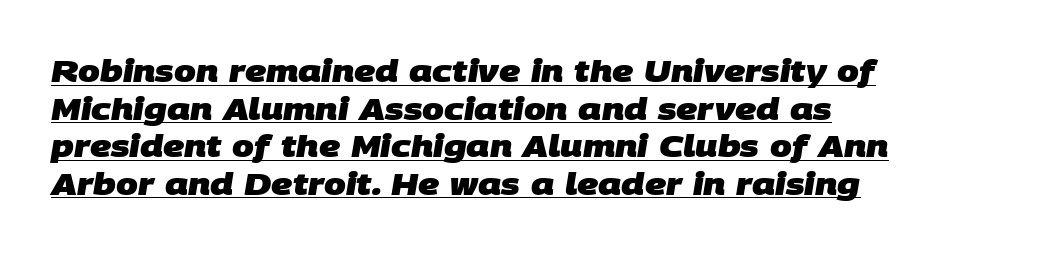
{"serif": "no", "bold": "yes", "weight": "heavy", "width": "normal", "stroke_contrast": "low", "x_height": "large", "monospaced": "no", "underline": "yes", "align": "left", "line_spacing_ratio": 1.21, "letter_spacing": "normal", "letter_spacing_em": 0.0, "glyph_px": 31}
